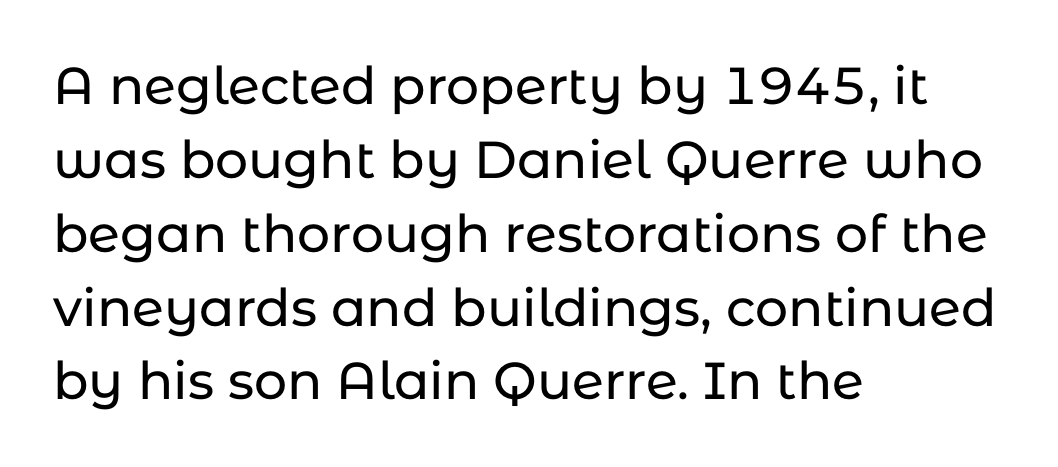
{"serif": "no", "italic": "no", "width": "normal", "stroke_contrast": "low", "x_height": "medium", "monospaced": "no", "underline": "no", "align": "left", "line_spacing": "normal", "line_spacing_ratio": 1.42, "letter_spacing": "normal", "letter_spacing_em": 0.0, "glyph_px": 52}
